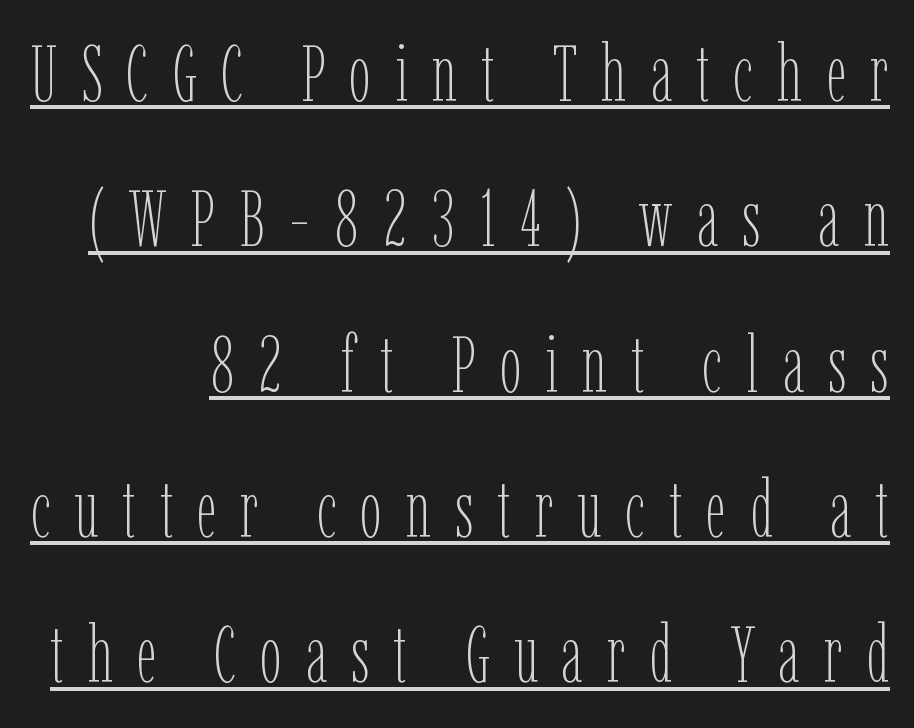
Underline: present. Does extra space separate the letters? Yes, quite a lot of it. The passage shown is typed in a proportional face where columns would drift. The lettering holds an erect, upright posture throughout. Stem width sits at or under what a default text font uses.
